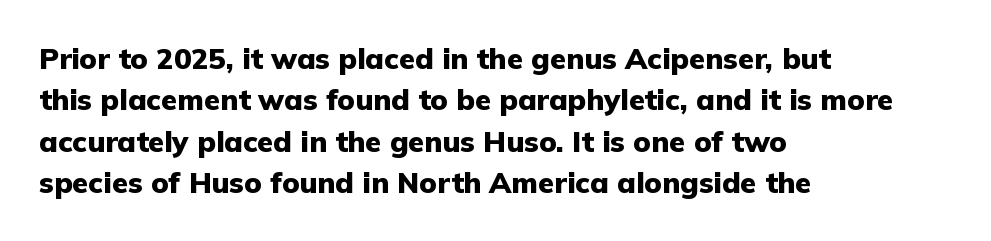
Q: Is the text bold? A: Yes.
Q: Is the text italic (slanted)? A: No, it is upright.
Q: Is the typeface a serif or a sans-serif typeface? A: Sans-serif.
Q: Is the text underlined? A: No.
Q: How is the paragraph aligned? A: Left-aligned.
Q: Is the spacing between letters normal or unusually wide? A: Normal.
Q: Is the spacing between lines tight, normal or loose? A: Normal.
Q: Width (condensed, normal, or wide)? A: Normal.
Q: Stroke contrast? A: Low.
Q: x-height? A: Medium.
Q: Monospaced? A: No.
